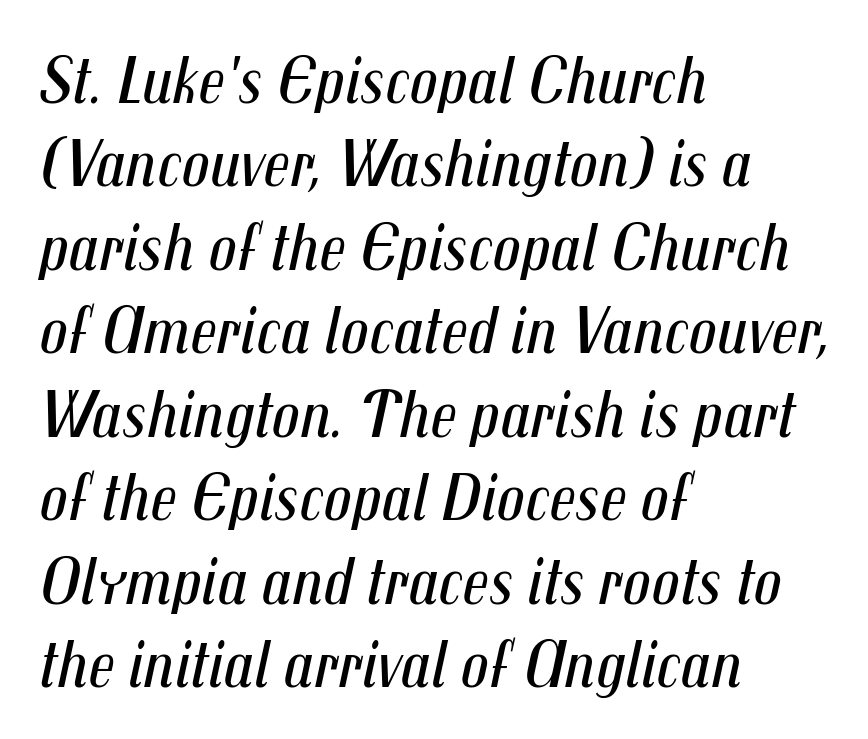
The image shows 69 px regular-weight, condensed type, italic (leaning right); set left-aligned, line spacing 1.21x, normal letter spacing, not underlined; medium stroke contrast and a medium x-height.
